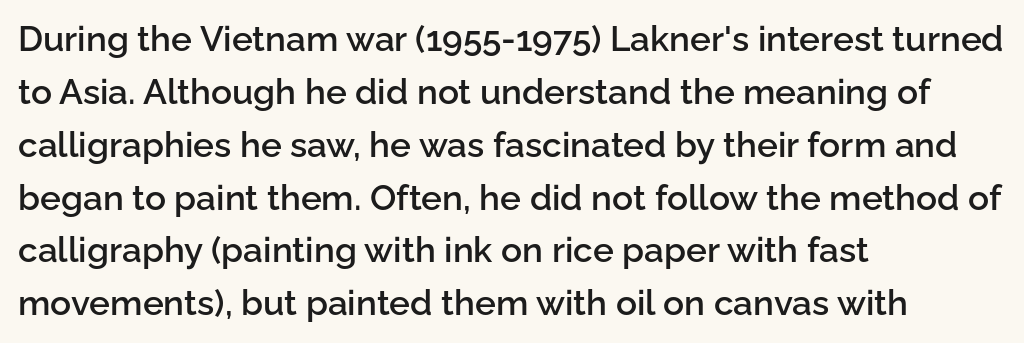
The image shows 35 px semibold sans-serif type, upright; set left-aligned, normal line spacing (1.51x), normal letter spacing, not underlined; low stroke contrast and a medium x-height.
